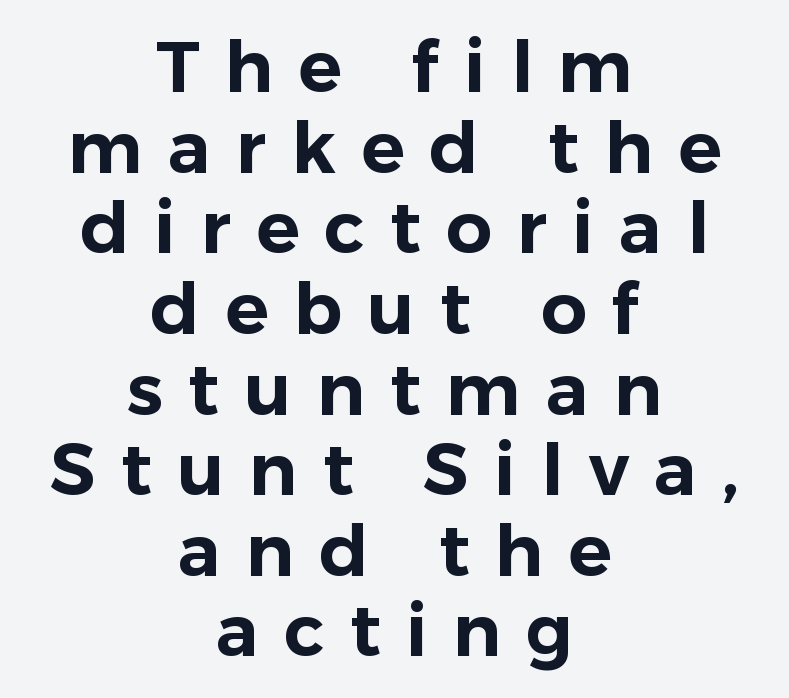
Q: Is the text italic (slanted)? A: No, it is upright.
Q: Is the typeface a serif or a sans-serif typeface? A: Sans-serif.
Q: Is the text underlined? A: No.
Q: How is the paragraph aligned? A: Centered.
Q: Is the spacing between letters normal or unusually wide? A: Unusually wide.
Q: Is the spacing between lines tight, normal or loose? A: Tight.
Q: Width (condensed, normal, or wide)? A: Normal.
Q: Stroke contrast? A: Low.
Q: x-height? A: Medium.
Q: Monospaced? A: No.
